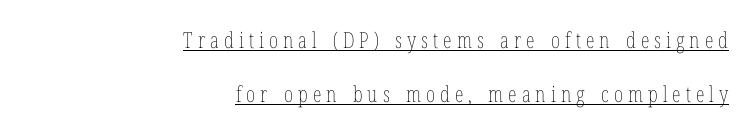
{"italic": "no", "bold": "no", "underline": "yes", "align": "right", "line_spacing": "loose", "line_spacing_ratio": 2.46, "letter_spacing": "wide", "letter_spacing_em": 0.23, "glyph_px": 22}
